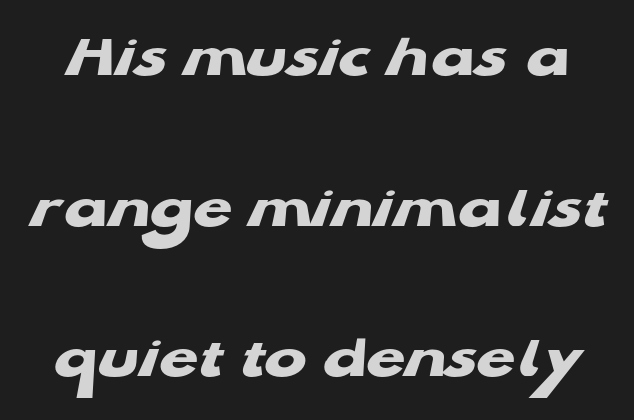
The image shows 63 px heavy, wide sans-serif type; set loose line spacing (2.39x), normal letter spacing, not underlined; low stroke contrast and a medium x-height.
